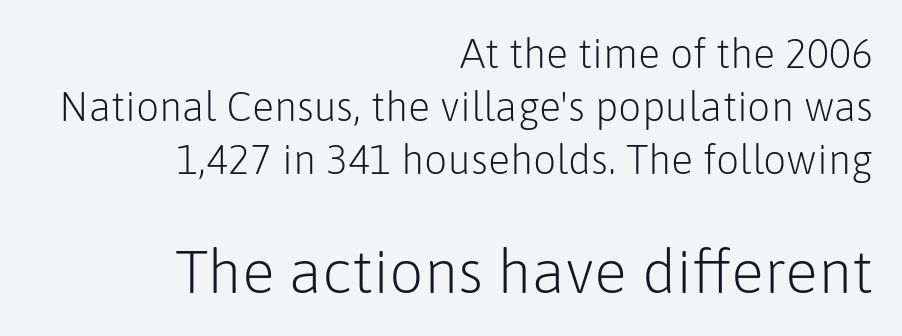
Each letter keeps its own natural width here, so spacing adapts to shape. Students, note that the glyphs here touch the page at normal intervals. The more generous point size was reserved for the lower chunk. The font's upright variant was chosen for this text.
